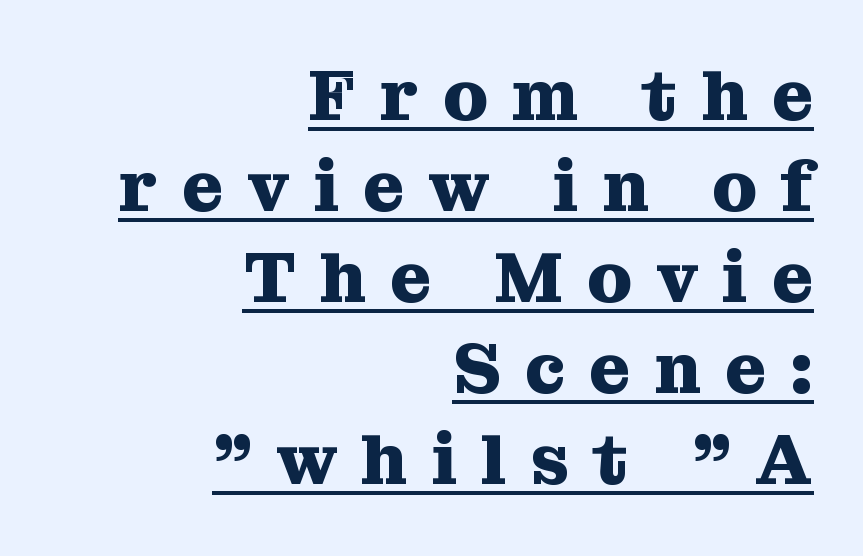
{"serif": "yes", "italic": "no", "bold": "yes", "weight": "heavy", "width": "normal", "stroke_contrast": "medium", "x_height": "medium", "monospaced": "no", "underline": "yes", "align": "right", "line_spacing": "normal", "line_spacing_ratio": 1.28, "letter_spacing": "wide", "letter_spacing_em": 0.34, "glyph_px": 71}
